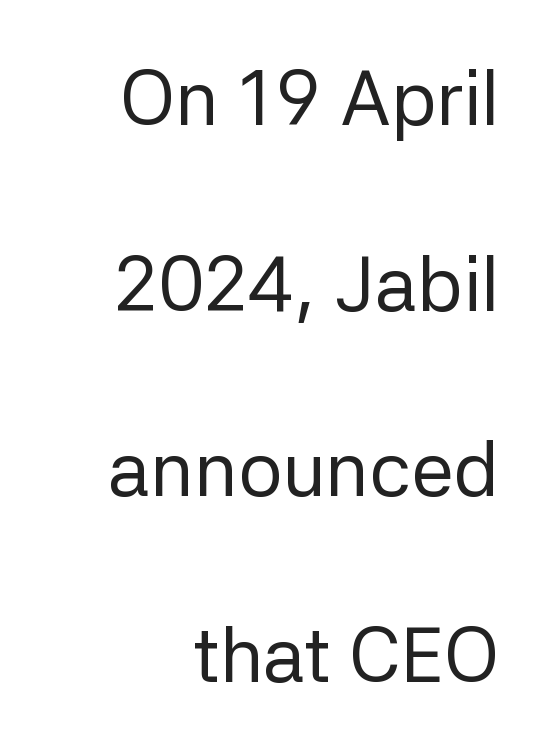
Q: Is the text bold? A: No.
Q: Is the text italic (slanted)? A: No, it is upright.
Q: Is the typeface a serif or a sans-serif typeface? A: Sans-serif.
Q: Is the text underlined? A: No.
Q: How is the paragraph aligned? A: Right-aligned.
Q: Is the spacing between letters normal or unusually wide? A: Normal.
Q: Is the spacing between lines tight, normal or loose? A: Loose.
Q: Width (condensed, normal, or wide)? A: Normal.
Q: Stroke contrast? A: Low.
Q: x-height? A: Medium.
Q: Monospaced? A: No.
